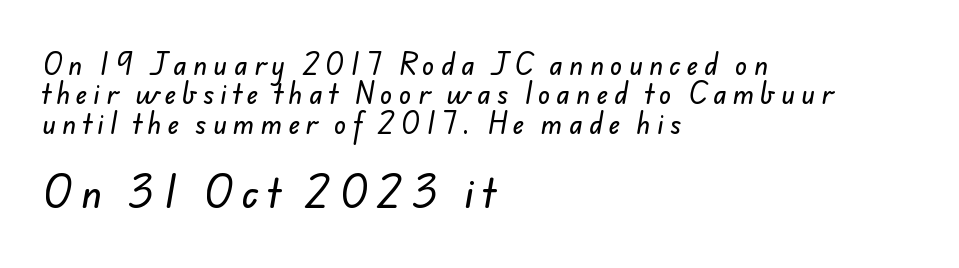
{"serif": "no", "width": "normal", "stroke_contrast": "low", "x_height": "small", "monospaced": "no", "underline": "no", "align": "left", "line_spacing_ratio": 1.18, "letter_spacing": "wide", "letter_spacing_em": 0.25, "larger_block": "second", "size_ratio": 1.48, "glyph_px": 37}
